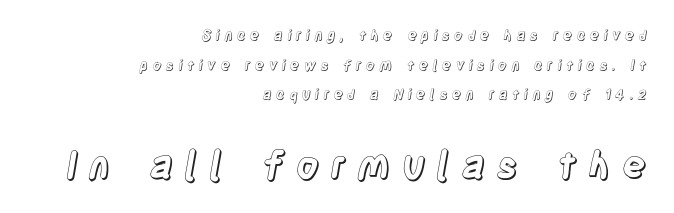
{"width": "condensed", "x_height": "large", "monospaced": "no", "underline": "no", "align": "right", "line_spacing": "loose", "line_spacing_ratio": 2.12, "letter_spacing": "wide", "letter_spacing_em": 0.29, "larger_block": "second", "size_ratio": 2.64, "glyph_px": 37}
